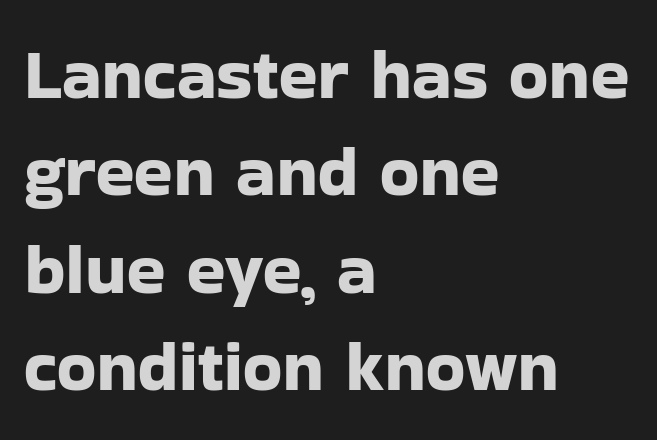
{"serif": "no", "italic": "no", "width": "normal", "stroke_contrast": "low", "x_height": "medium", "monospaced": "no", "underline": "no", "align": "left", "line_spacing": "normal", "line_spacing_ratio": 1.37, "letter_spacing": "normal", "letter_spacing_em": 0.0, "glyph_px": 71}
